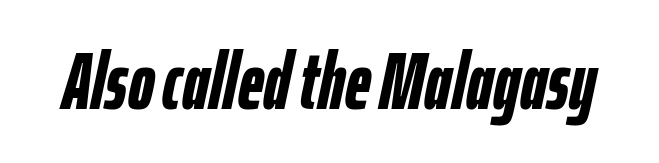
Strong, thick strokes mark this as bold type. Do the characters align in a grid? No, the font is proportional. A bare baseline throughout the passage. There's an unmistakable incline to the writing here. What stands out about the letter spacing? Nothing — it is the standard amount.
